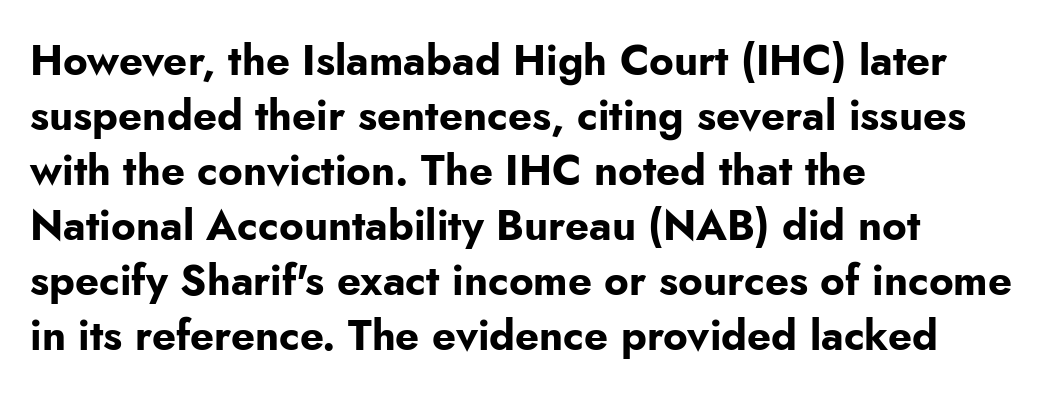
The image shows 42 px bold sans-serif type, upright; set left-aligned, normal line spacing (1.31x), normal letter spacing, not underlined; low stroke contrast and a small x-height.
